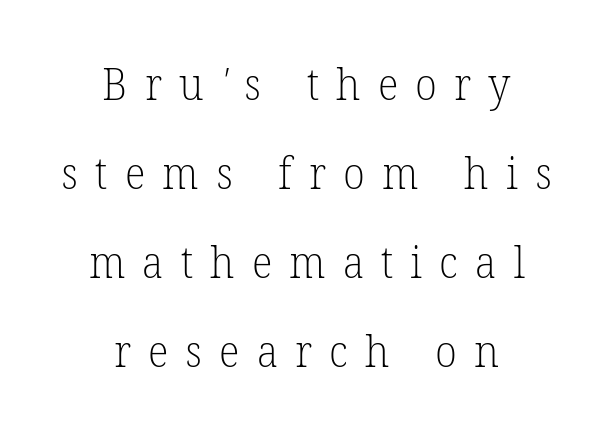
Q: Is the text bold? A: No.
Q: Is the typeface a serif or a sans-serif typeface? A: Serif.
Q: Is the text underlined? A: No.
Q: How is the paragraph aligned? A: Centered.
Q: Is the spacing between letters normal or unusually wide? A: Unusually wide.
Q: Is the spacing between lines tight, normal or loose? A: Loose.
Q: Width (condensed, normal, or wide)? A: Normal.
Q: Stroke contrast? A: Low.
Q: x-height? A: Medium.
Q: Monospaced? A: No.
